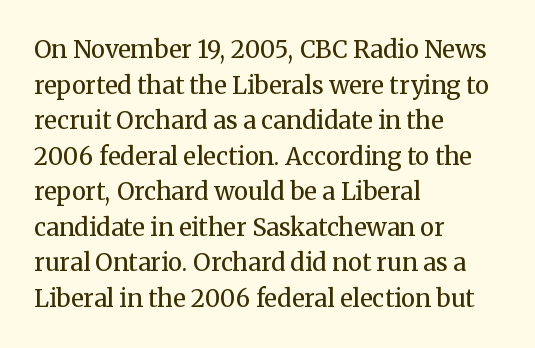
{"italic": "no", "bold": "no", "underline": "no", "align": "left", "line_spacing": "normal", "line_spacing_ratio": 1.48, "letter_spacing": "normal", "letter_spacing_em": 0.0, "glyph_px": 24}
